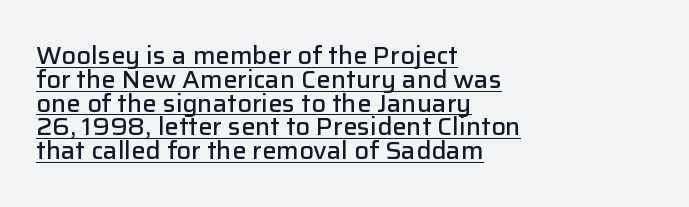
The image shows 24 px text type, upright; set left-aligned, tight line spacing (0.99x), normal letter spacing, underlined.
